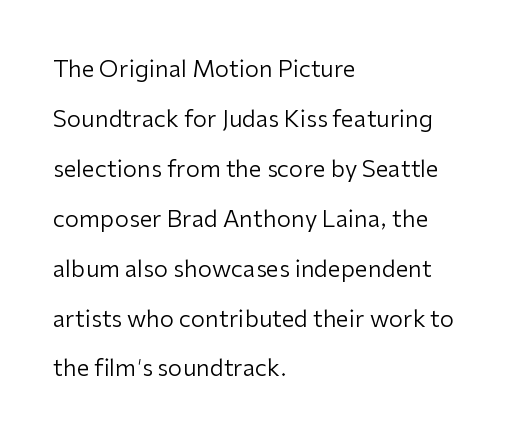
The image shows 23 px text type, upright; set left-aligned, loose line spacing (2.17x), normal letter spacing, not underlined.
